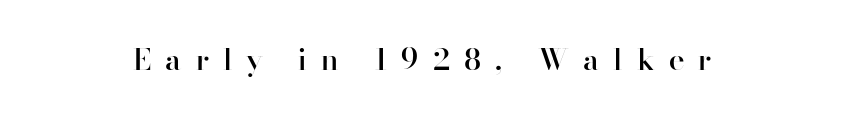
{"serif": "no", "italic": "no", "bold": "semi", "weight": "semibold", "width": "normal", "stroke_contrast": "high", "x_height": "small", "monospaced": "no", "underline": "no", "letter_spacing": "wide", "letter_spacing_em": 0.47, "glyph_px": 30}
